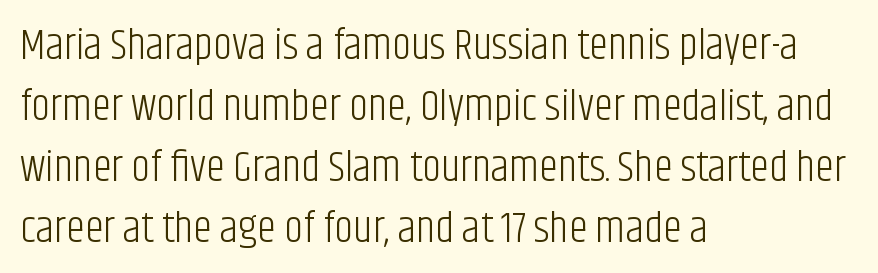
Q: Is the text bold? A: No.
Q: Is the text italic (slanted)? A: No, it is upright.
Q: Is the typeface a serif or a sans-serif typeface? A: Sans-serif.
Q: Is the text underlined? A: No.
Q: How is the paragraph aligned? A: Left-aligned.
Q: Is the spacing between letters normal or unusually wide? A: Normal.
Q: Is the spacing between lines tight, normal or loose? A: Normal.
Q: Width (condensed, normal, or wide)? A: Condensed.
Q: Stroke contrast? A: Low.
Q: x-height? A: Large.
Q: Monospaced? A: No.
